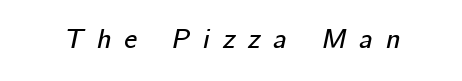
Q: Is the text italic (slanted)? A: Yes, it leans right by about 12 degrees.
Q: Is the text underlined? A: No.
Q: Is the spacing between letters normal or unusually wide? A: Unusually wide.
